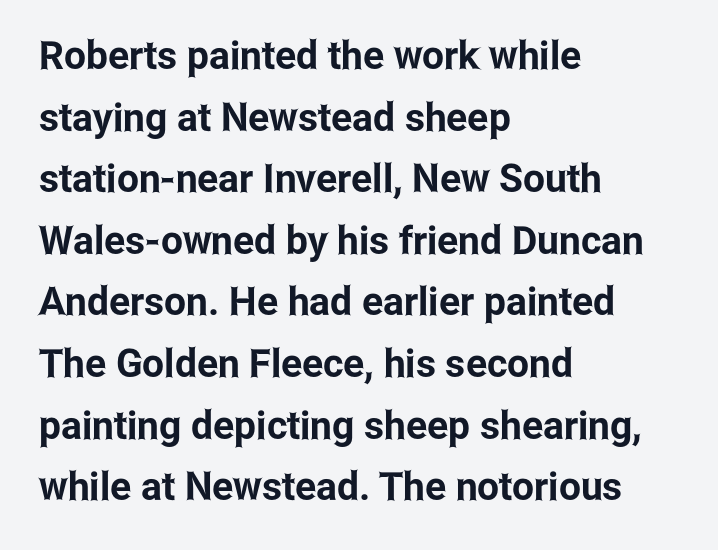
The image shows 39 px condensed sans-serif type, upright; set left-aligned, normal line spacing (1.58x), normal letter spacing, not underlined; low stroke contrast and a medium x-height.
